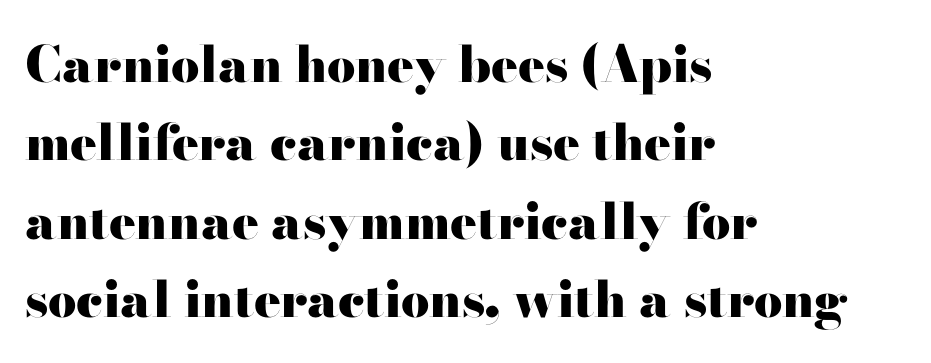
Q: Is the text bold? A: Yes.
Q: Is the text italic (slanted)? A: No, it is upright.
Q: Is the typeface a serif or a sans-serif typeface? A: Serif.
Q: Is the text underlined? A: No.
Q: How is the paragraph aligned? A: Left-aligned.
Q: Is the spacing between letters normal or unusually wide? A: Normal.
Q: Is the spacing between lines tight, normal or loose? A: Normal.
Q: Width (condensed, normal, or wide)? A: Wide.
Q: Stroke contrast? A: High.
Q: x-height? A: Small.
Q: Monospaced? A: No.
